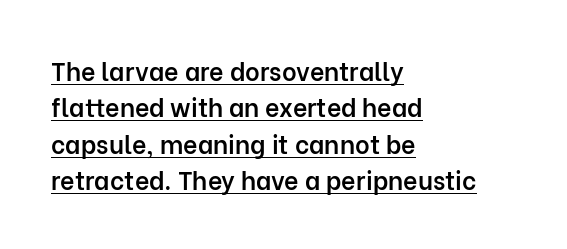
Q: Is the text bold? A: Semi-bold.
Q: Is the text italic (slanted)? A: No, it is upright.
Q: Is the text underlined? A: Yes.
Q: How is the paragraph aligned? A: Left-aligned.
Q: Is the spacing between letters normal or unusually wide? A: Normal.
Q: Is the spacing between lines tight, normal or loose? A: Normal.
